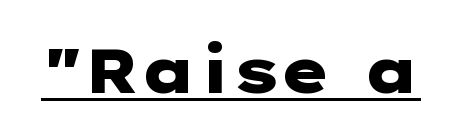
The font family rendered here belongs to the sans-serif group. The rendering keeps characters at their native spacing. Heavy, bold letterforms. The typesetter has applied underlining to the passage shown. The letters stand upright; this is a roman face.
